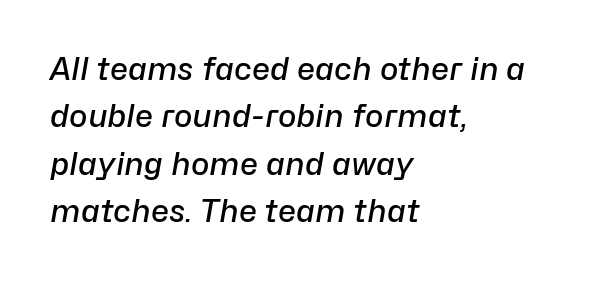
The image shows 31 px semibold type, italic (leaning right); set left-aligned, normal line spacing (1.53x), normal letter spacing, not underlined; low stroke contrast and a medium x-height.
